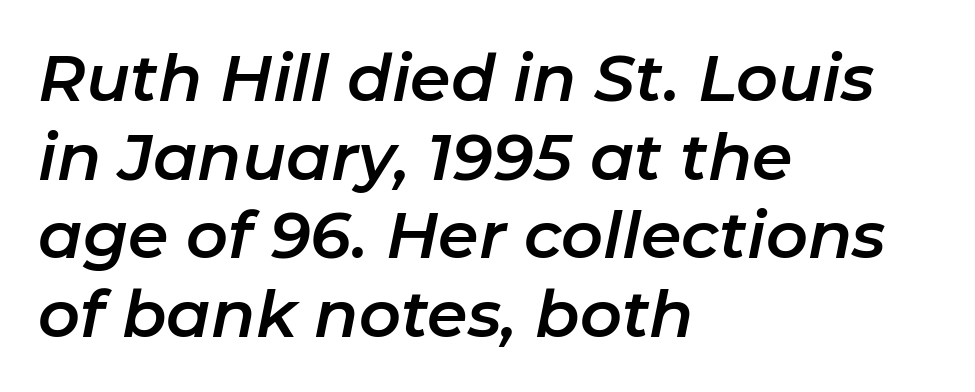
{"italic": "yes", "lean": "right", "slant_degrees": 11, "width": "normal", "stroke_contrast": "low", "x_height": "medium", "monospaced": "no", "underline": "no", "align": "left", "line_spacing_ratio": 1.21, "letter_spacing": "normal", "letter_spacing_em": 0.0, "glyph_px": 65}
